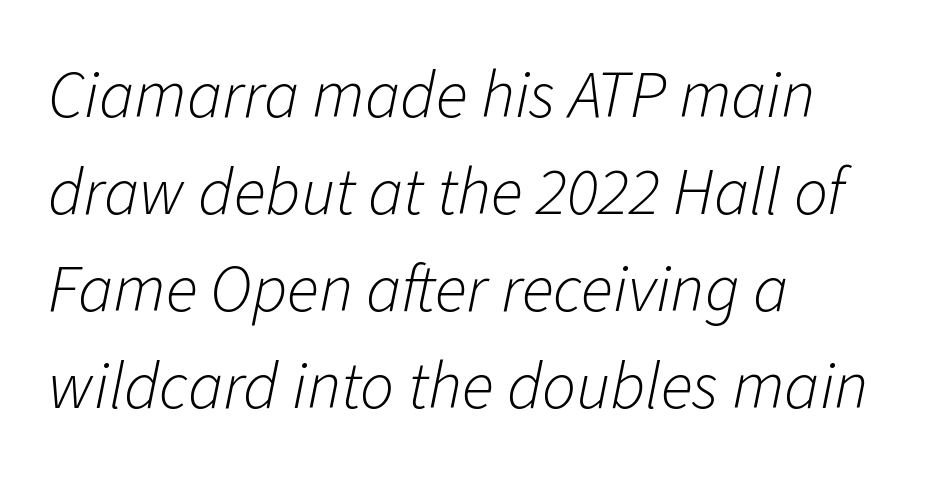
{"italic": "yes", "lean": "right", "slant_degrees": 11, "bold": "no", "weight": "light", "width": "normal", "stroke_contrast": "low", "x_height": "medium", "monospaced": "no", "underline": "no", "align": "left", "line_spacing": "normal", "line_spacing_ratio": 1.45, "letter_spacing": "normal", "letter_spacing_em": 0.0, "glyph_px": 67}
